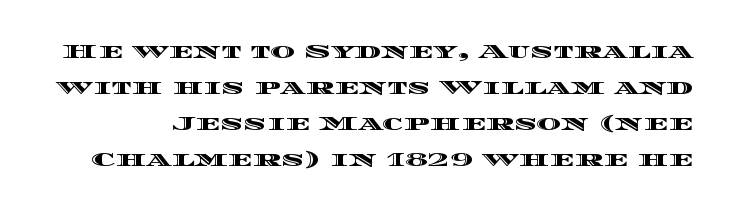
Does extra space separate the letters? No, they use regular spacing. The space directly below the letters is spotless. Designer's note — italics off, roman on.
